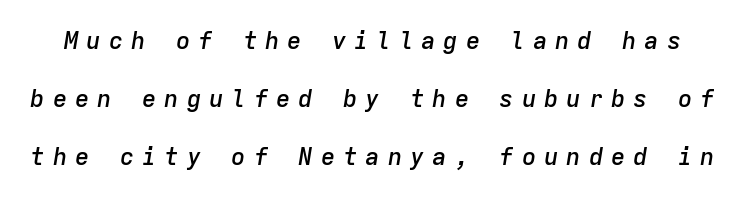
{"italic": "yes", "lean": "right", "slant_degrees": 9, "bold": "semi", "underline": "no", "line_spacing": "loose", "line_spacing_ratio": 2.41, "letter_spacing": "wide", "letter_spacing_em": 0.33, "glyph_px": 24}
